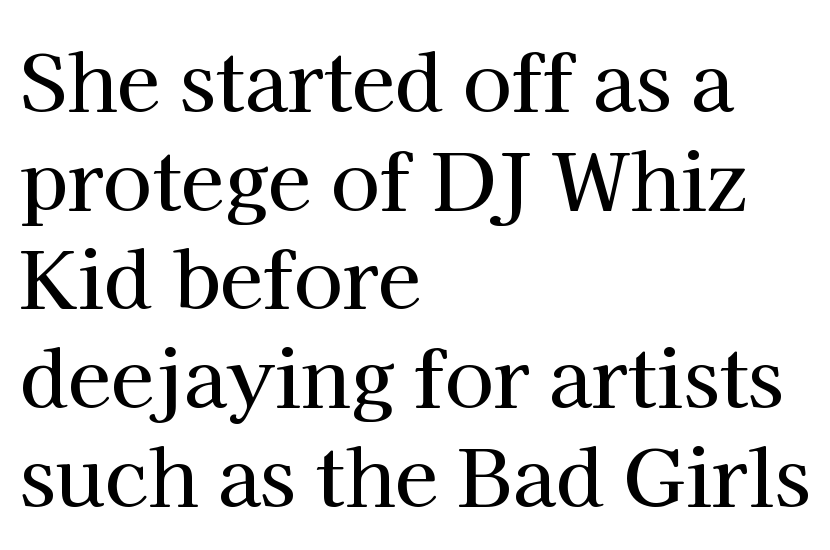
The image shows 79 px serif type, upright; set left-aligned, normal line spacing (1.25x), normal letter spacing, not underlined; high stroke contrast and a medium x-height.
